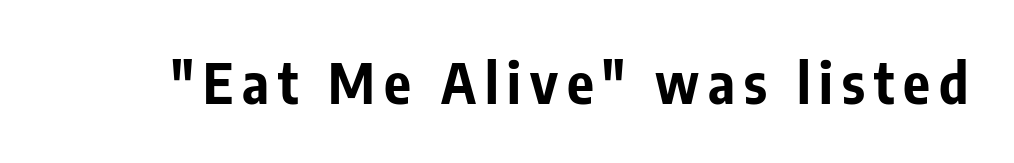
The image shows 56 px bold, condensed sans-serif type, upright; set not underlined; low stroke contrast and a medium x-height.
